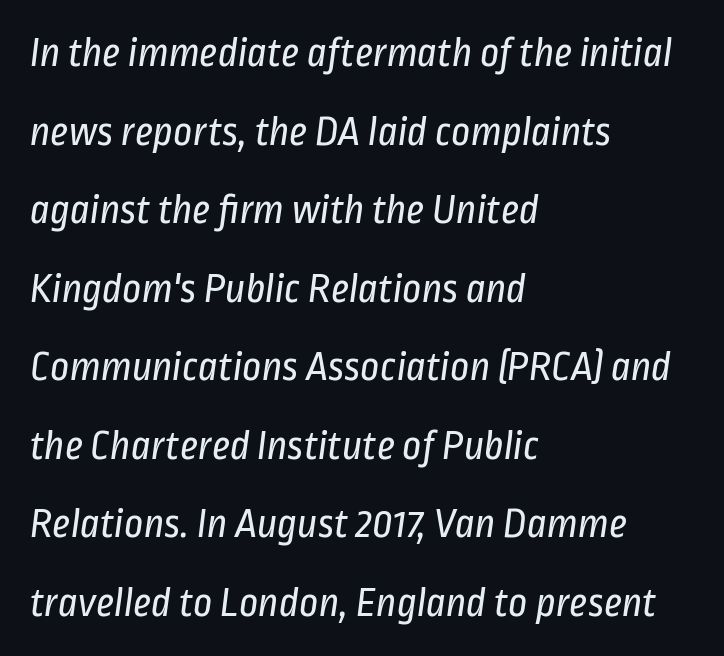
The image shows 42 px regular-weight, condensed sans-serif type; set left-aligned, line spacing 1.87x, normal letter spacing, not underlined; low stroke contrast and a medium x-height.
